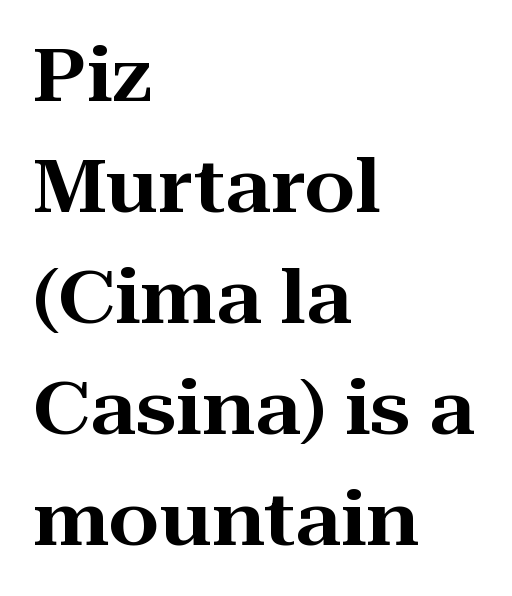
The rendering shows small feet on the letterforms — a serif design. These lines are rendered in a variable-pitch font. The passage shown has conventional tracking throughout. Quick note: interline space is typical.
